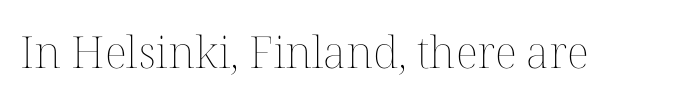
Q: Is the text bold? A: No.
Q: Is the text italic (slanted)? A: No, it is upright.
Q: Is the text underlined? A: No.
Q: Is the spacing between letters normal or unusually wide? A: Normal.
Q: Width (condensed, normal, or wide)? A: Normal.
Q: Stroke contrast? A: Medium.
Q: x-height? A: Medium.
Q: Monospaced? A: No.
